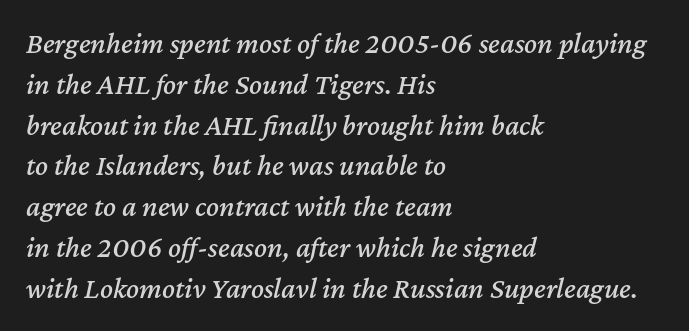
Q: Is the text italic (slanted)? A: Yes, it leans right by about 12 degrees.
Q: Is the text underlined? A: No.
Q: How is the paragraph aligned? A: Left-aligned.
Q: Is the spacing between letters normal or unusually wide? A: Normal.
Q: Is the spacing between lines tight, normal or loose? A: Normal.
Q: Width (condensed, normal, or wide)? A: Normal.
Q: Stroke contrast? A: Medium.
Q: x-height? A: Medium.
Q: Monospaced? A: No.
